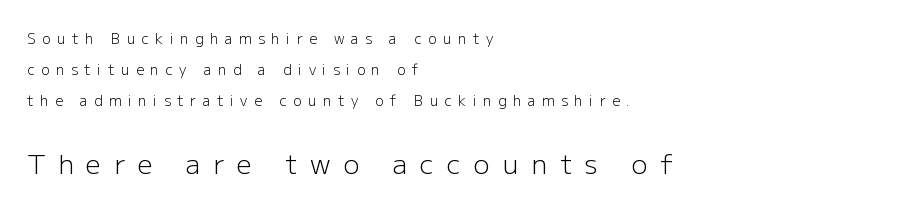
{"italic": "no", "bold": "no", "underline": "no", "align": "left", "line_spacing": "loose", "line_spacing_ratio": 2.23, "letter_spacing": "wide", "letter_spacing_em": 0.47, "larger_block": "second", "size_ratio": 1.93, "glyph_px": 27}
